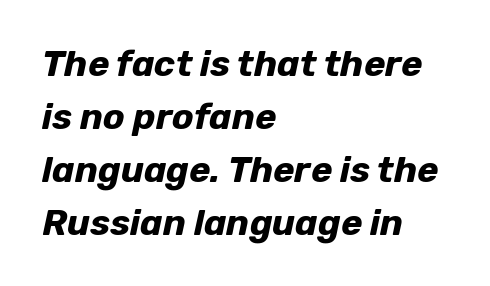
Q: Is the text bold? A: Yes.
Q: Is the text italic (slanted)? A: Yes, it leans right by about 12 degrees.
Q: Is the text underlined? A: No.
Q: How is the paragraph aligned? A: Left-aligned.
Q: Is the spacing between letters normal or unusually wide? A: Normal.
Q: Is the spacing between lines tight, normal or loose? A: Normal.
Q: Width (condensed, normal, or wide)? A: Normal.
Q: Stroke contrast? A: Low.
Q: x-height? A: Medium.
Q: Monospaced? A: No.
